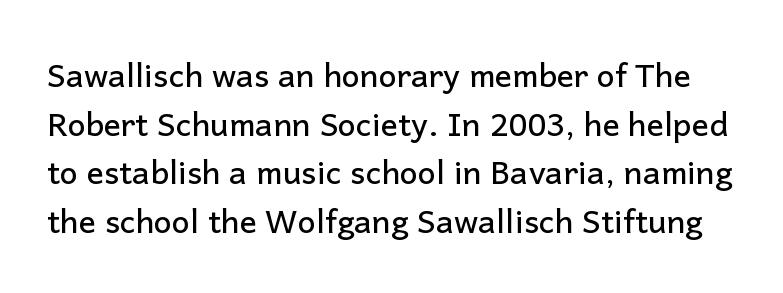
Q: Is the text italic (slanted)? A: No, it is upright.
Q: Is the typeface a serif or a sans-serif typeface? A: Sans-serif.
Q: Is the text underlined? A: No.
Q: Is the spacing between letters normal or unusually wide? A: Normal.
Q: Is the spacing between lines tight, normal or loose? A: Normal.
Q: Width (condensed, normal, or wide)? A: Normal.
Q: Stroke contrast? A: Low.
Q: x-height? A: Medium.
Q: Monospaced? A: No.
